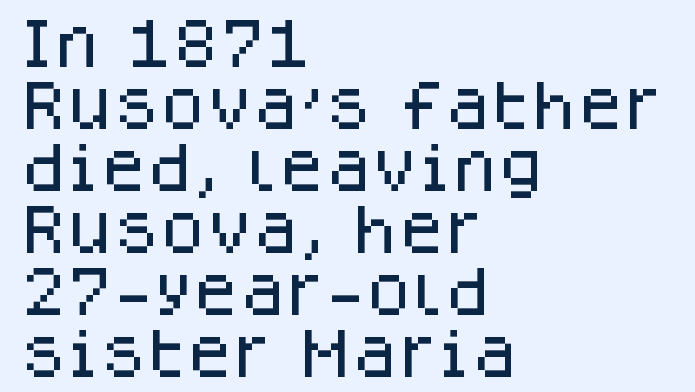
The type family on display is of the sans-serif kind. Note the varied advance widths — an 'i' is clearly narrower than an 'm'. The rendering anchors every line to the left-hand side. These lines were composed using upright roman letters. Anything drawn beneath the words? Only blank space.
